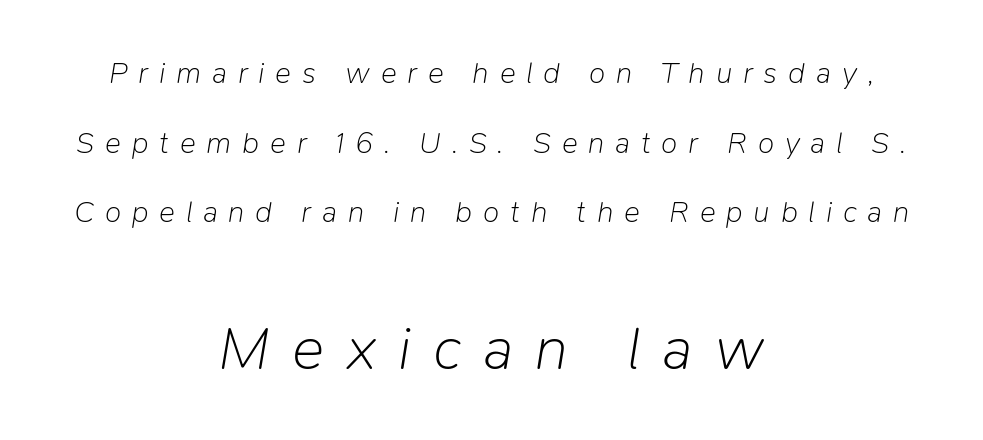
Yep, that's italic — everything's leaning. The lower block of text is set noticeably larger than the block above it. Character widths vary here, with narrow letters taking less room than wide ones. Nobody drew a line under any word here. Each new line begins a long way beneath the previous one. The lines are quadded center.
